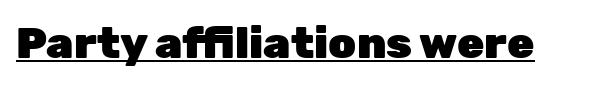
The passage shown is typed in a proportional face where columns would drift. Each glyph is drawn with heavy, bold strokes. Like a heading marked for emphasis, these lines bear an underscore. Is there any slant? The stems are plumb.
